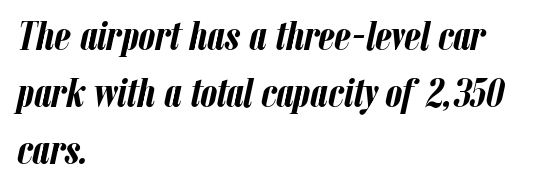
The image shows 42 px semibold, condensed type, italic (leaning right); set left-aligned, normal line spacing (1.36x), normal letter spacing, not underlined; low stroke contrast and a medium x-height.
